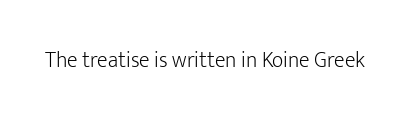
The image shows 22 px text type, upright; set normal letter spacing, not underlined.
